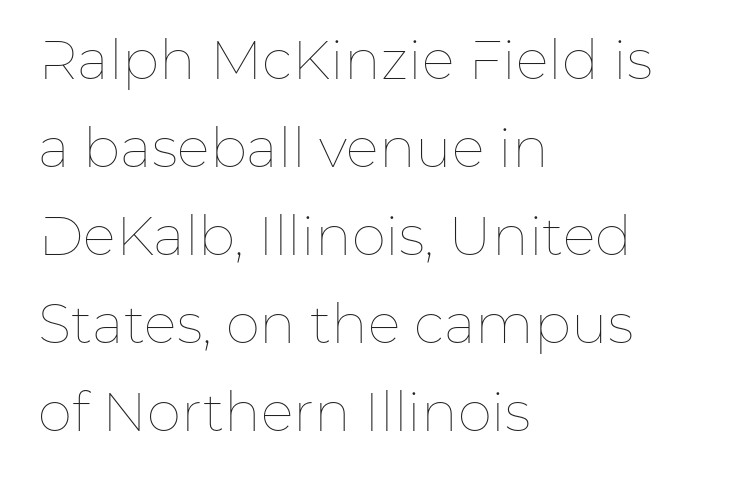
Nothing unusual about the tracking: characters are spaced as the font intends. Vertically, the passage feels balanced, rows spaced as you'd expect. Heaviness? Minimal to ordinary, like unemphasized prose. Proportional: the letters do not fall into vertical columns. Horizontally, the lines are justified to the leading edge only. The lettering holds an erect, upright posture throughout.
